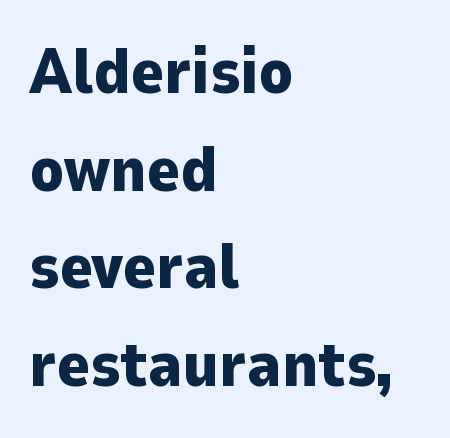
Q: Is the text bold? A: Yes.
Q: Is the text italic (slanted)? A: No, it is upright.
Q: Is the typeface a serif or a sans-serif typeface? A: Sans-serif.
Q: Is the text underlined? A: No.
Q: How is the paragraph aligned? A: Left-aligned.
Q: Is the spacing between letters normal or unusually wide? A: Normal.
Q: Is the spacing between lines tight, normal or loose? A: Normal.
Q: Width (condensed, normal, or wide)? A: Normal.
Q: Stroke contrast? A: Low.
Q: x-height? A: Medium.
Q: Monospaced? A: No.
